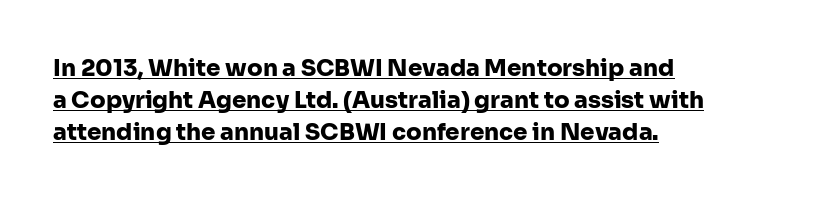
The image shows 23 px bold type, upright; set left-aligned, normal line spacing (1.39x), normal letter spacing, underlined.
